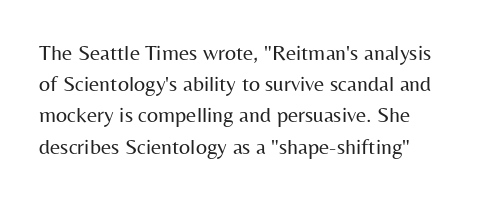
{"italic": "no", "bold": "no", "underline": "no", "line_spacing": "normal", "line_spacing_ratio": 1.42, "letter_spacing": "normal", "letter_spacing_em": 0.0, "glyph_px": 22}
